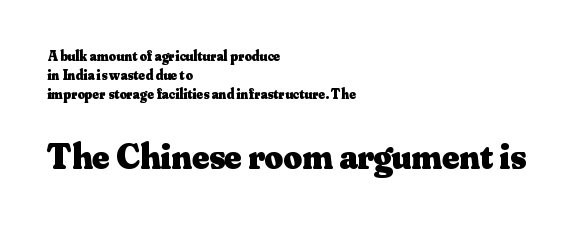
The horizontal fit of the characters is conventional and even. This sample uses a serif face. The font's upright variant was chosen for this text. These lines stack with their left ends in a neat column. The face used here has the dense, thick strokes of a bold. Looks like regular typesetting: each glyph gets only the width it needs.
